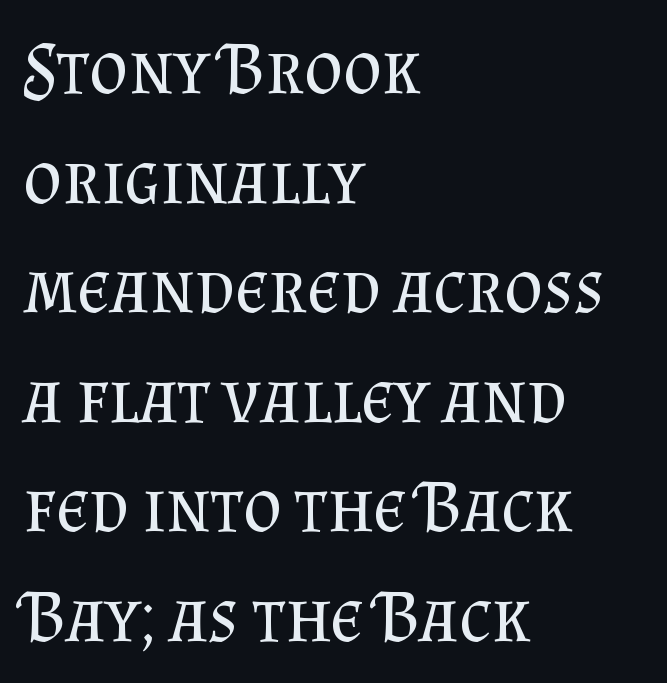
Nothing unusual about the tracking: characters are spaced as the font intends. Does the type have serifs? Yes, each stem ends in a small foot. A clean baseline with only descenders dipping below it. The characters are drawn with everyday or finer stroke widths.
